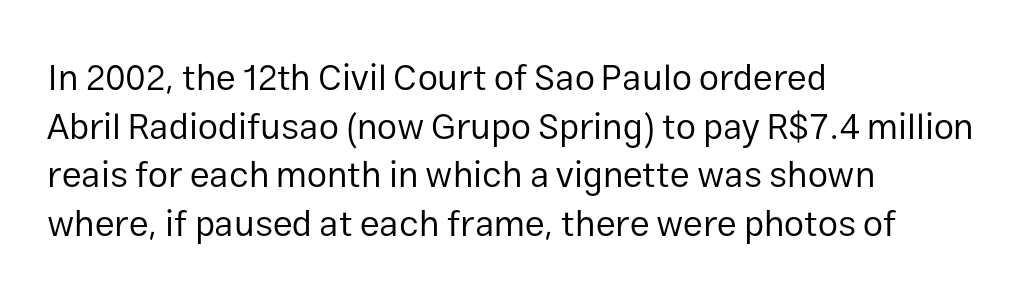
{"serif": "no", "italic": "no", "bold": "no", "weight": "regular", "width": "normal", "stroke_contrast": "low", "x_height": "medium", "monospaced": "no", "underline": "no", "align": "left", "line_spacing": "normal", "line_spacing_ratio": 1.35, "letter_spacing": "normal", "letter_spacing_em": 0.0, "glyph_px": 36}
